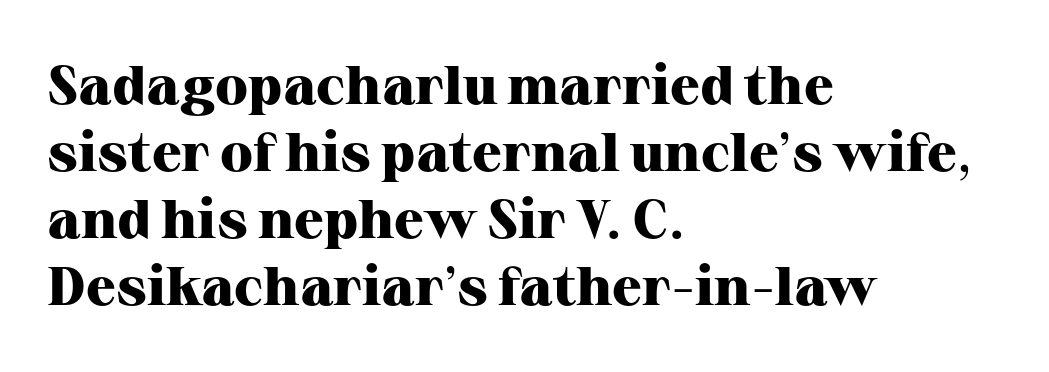
The image shows 55 px heavy serif type, upright; set left-aligned, line spacing 1.22x, normal letter spacing, not underlined; high stroke contrast and a medium x-height.
